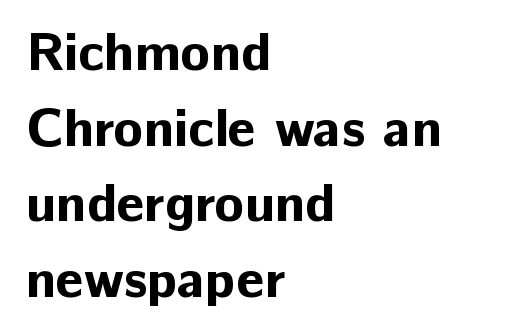
Ordinary non-slanted type is in use. The text block is weighted toward the left margin, trailing off unevenly rightward. The letters advance in unequal steps, a hallmark of proportional type. Typographic density is high because the face is bold.
